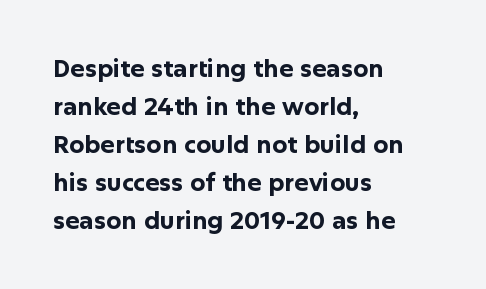
The space between consecutive lines is moderate. Alignment: flush left. The passage shown is not underscored anywhere. The type is set solid horizontally, with unmodified tracking. The characters look thick and weighty, a clear bold. Unlike italic type, these characters show no tilt at all.
